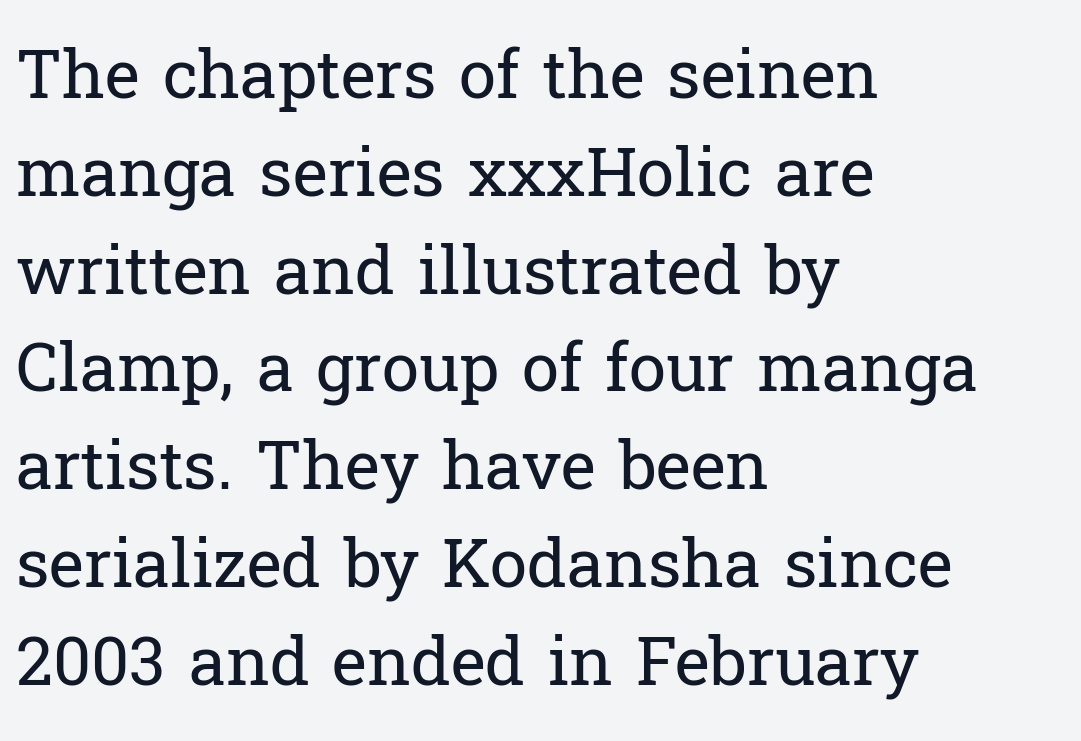
The image shows 67 px regular-weight serif type, upright; set left-aligned, normal line spacing (1.46x), normal letter spacing, not underlined; low stroke contrast and a medium x-height.
